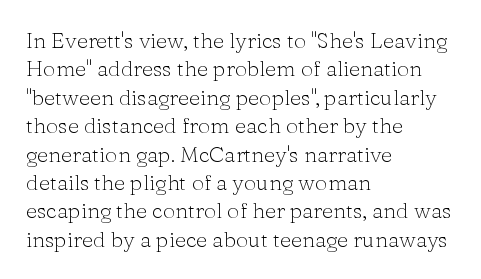
Rule under the text: the space is simply empty. Honestly, the letter spacing is just normal — you wouldn't notice it. The font's upright variant was chosen for this text. The strokes are not fattened; the text isn't bold. Layout note: lines flush left. The designer left line spacing at the default.
